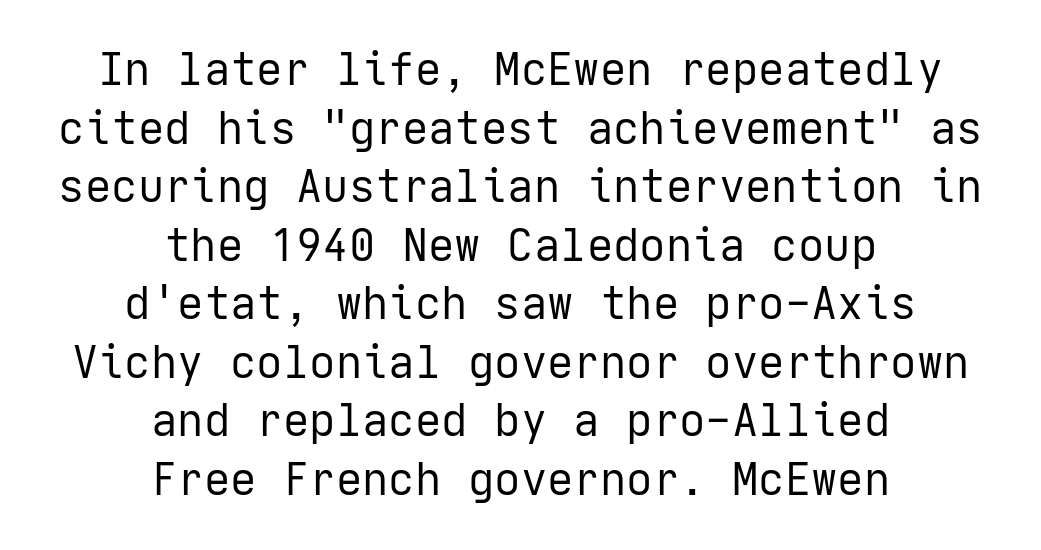
The image shows 44 px regular-weight sans-serif type, upright; set centered, normal line spacing (1.33x), normal letter spacing, not underlined; low stroke contrast and a medium x-height.
